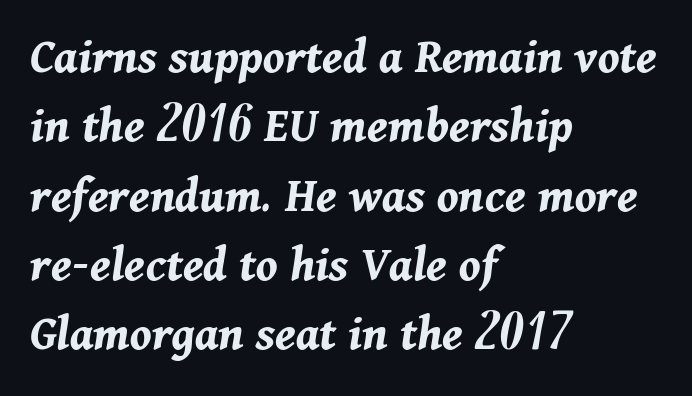
The image shows 51 px bold type, italic (leaning right); set left-aligned, normal line spacing (1.36x), normal letter spacing, not underlined; medium stroke contrast and a medium x-height.
